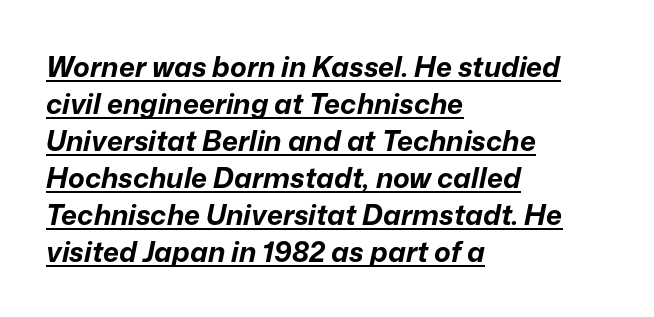
{"italic": "yes", "lean": "right", "slant_degrees": 12, "bold": "yes", "weight": "bold", "width": "normal", "stroke_contrast": "low", "x_height": "medium", "monospaced": "no", "underline": "yes", "align": "left", "line_spacing": "normal", "line_spacing_ratio": 1.32, "letter_spacing": "normal", "letter_spacing_em": 0.0, "glyph_px": 28}
